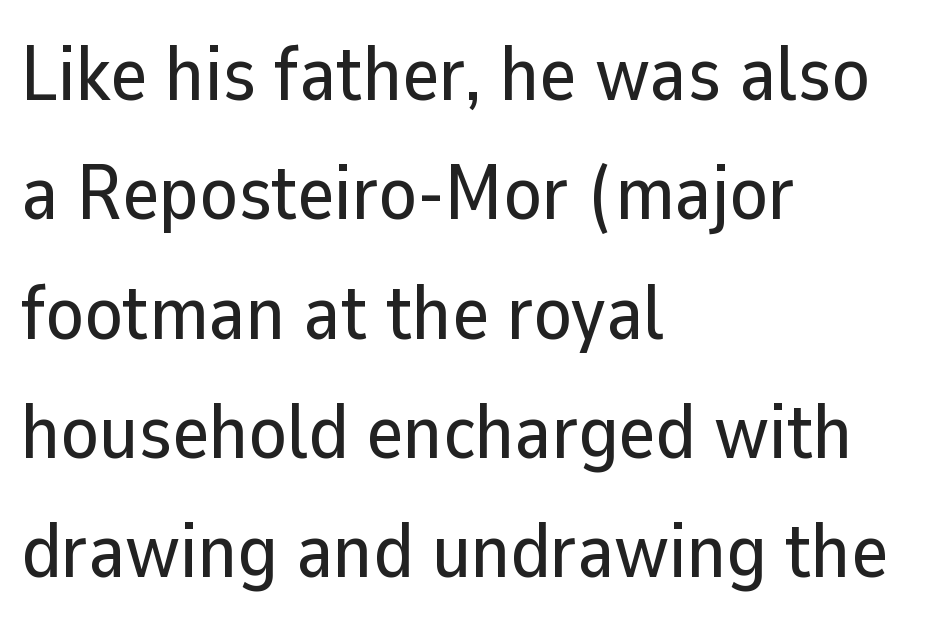
Q: Is the text italic (slanted)? A: No, it is upright.
Q: Is the typeface a serif or a sans-serif typeface? A: Sans-serif.
Q: Is the text underlined? A: No.
Q: How is the paragraph aligned? A: Left-aligned.
Q: Is the spacing between letters normal or unusually wide? A: Normal.
Q: Is the spacing between lines tight, normal or loose? A: Normal.
Q: Width (condensed, normal, or wide)? A: Normal.
Q: Stroke contrast? A: Low.
Q: x-height? A: Medium.
Q: Monospaced? A: No.
